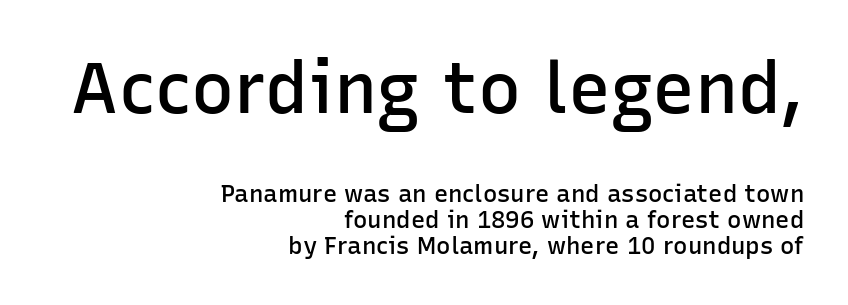
{"serif": "no", "italic": "no", "bold": "semi", "weight": "semibold", "width": "normal", "stroke_contrast": "low", "x_height": "medium", "monospaced": "no", "underline": "no", "align": "right", "line_spacing": "tight", "line_spacing_ratio": 1.08, "letter_spacing": "normal", "letter_spacing_em": 0.0, "larger_block": "first", "size_ratio": 3.0, "glyph_px": 72}
